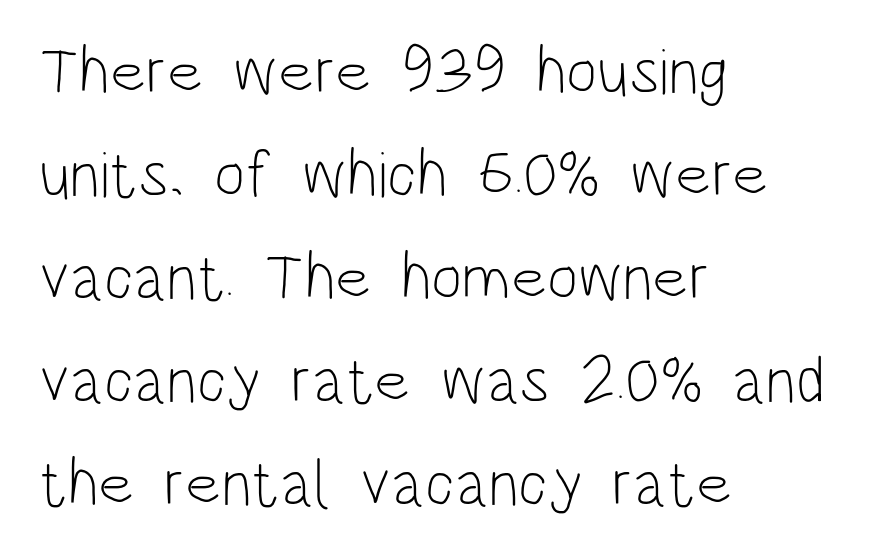
Left-aligned paragraph, ragged on the right. Rows of type keep a routine distance in the vertical direction. A sans-serif font was chosen for this passage. This is the regular roman posture of the typeface.
